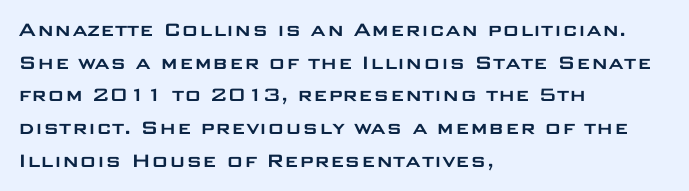
All the whitespace from short lines collects on the right. Standard letterfit; no display-style spreading of the glyphs. The area under the type is left untouched. Characters remain perfectly vertical along every line. If you measured baseline to baseline, you'd find a middling distance.
